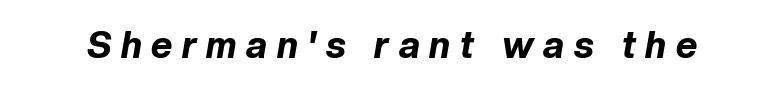
The image shows 37 px bold type, italic (leaning right); set unusually wide letter spacing (+0.26 em), not underlined; low stroke contrast and a medium x-height.
